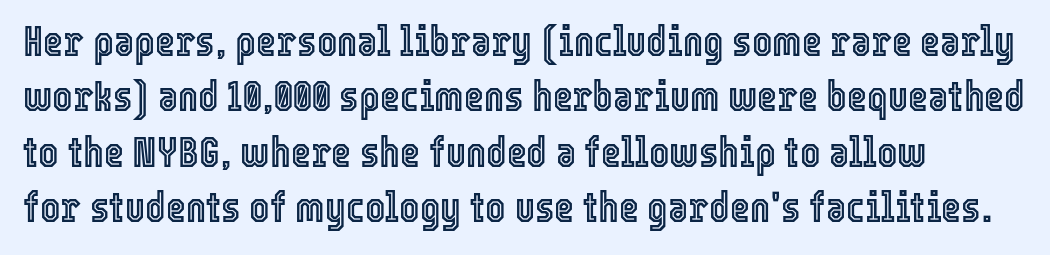
The image shows 43 px condensed type, upright; set normal line spacing (1.29x), normal letter spacing, not underlined; a medium x-height.
